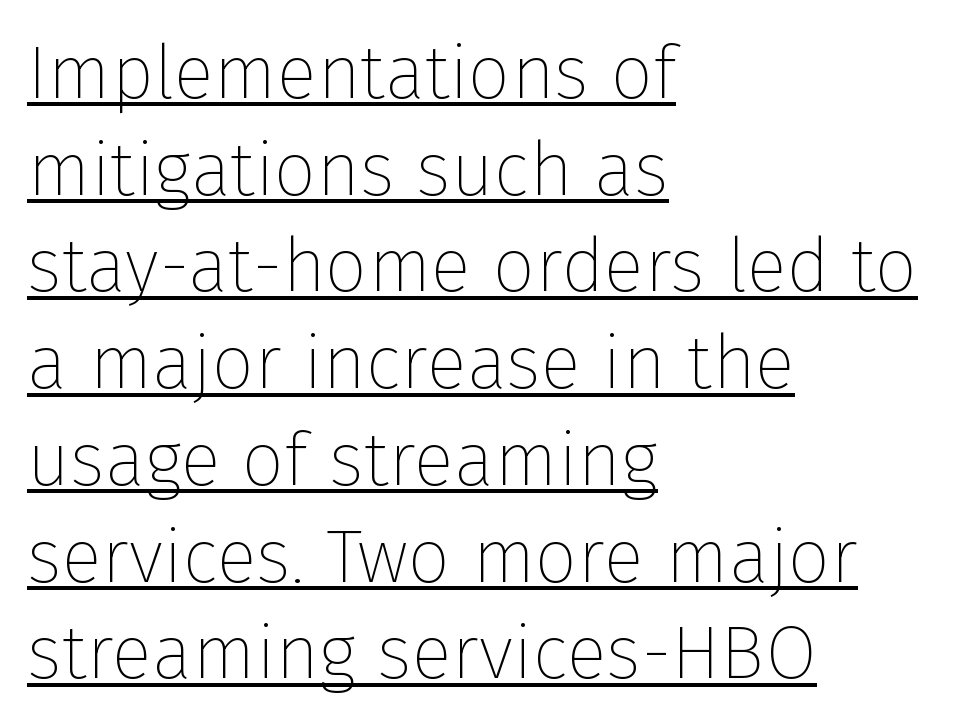
Q: Is the text bold? A: No.
Q: Is the text italic (slanted)? A: No, it is upright.
Q: Is the typeface a serif or a sans-serif typeface? A: Sans-serif.
Q: Is the text underlined? A: Yes.
Q: How is the paragraph aligned? A: Left-aligned.
Q: Is the spacing between letters normal or unusually wide? A: Normal.
Q: Is the spacing between lines tight, normal or loose? A: Normal.
Q: Width (condensed, normal, or wide)? A: Normal.
Q: Stroke contrast? A: Low.
Q: x-height? A: Medium.
Q: Monospaced? A: No.
